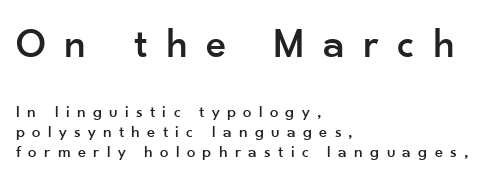
Q: Is the text italic (slanted)? A: No, it is upright.
Q: Is the typeface a serif or a sans-serif typeface? A: Sans-serif.
Q: Is the text underlined? A: No.
Q: How is the paragraph aligned? A: Left-aligned.
Q: Is the spacing between letters normal or unusually wide? A: Unusually wide.
Q: Which block of text is set in a larger size, the first (top) or the second (bottom)? A: The first (top) one.
Q: Width (condensed, normal, or wide)? A: Normal.
Q: Stroke contrast? A: Low.
Q: x-height? A: Small.
Q: Monospaced? A: No.
